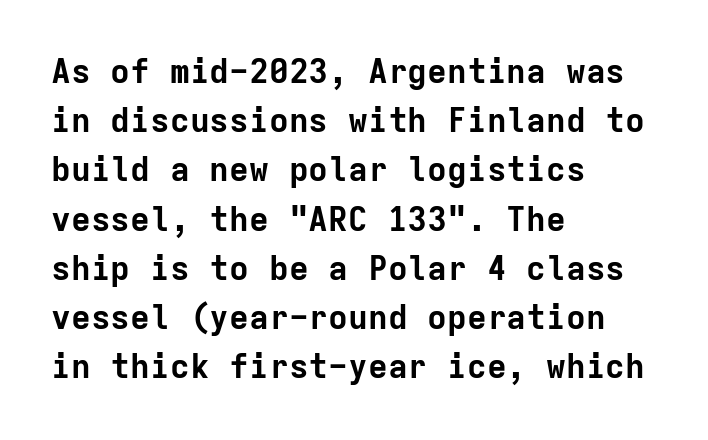
The image shows 33 px bold sans-serif type, upright, monospaced; set left-aligned, normal line spacing (1.49x), normal letter spacing, not underlined; low stroke contrast and a medium x-height.
